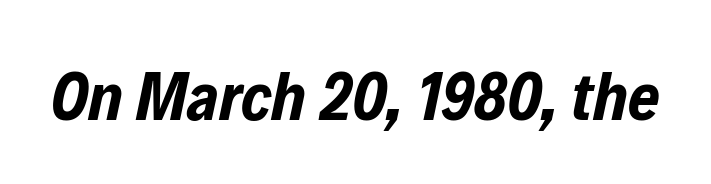
The image shows 68 px bold, condensed type, italic (leaning right); set normal letter spacing, not underlined; low stroke contrast and a medium x-height.
